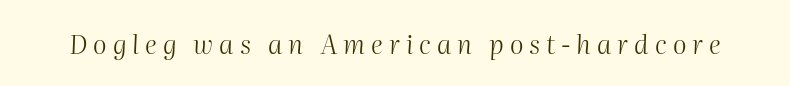
Any mark beneath the type? The region is blank. The whole block is typeset with a tilt. The letterforms sit at book weight or below. How are the letters spaced? Widely, with obvious added tracking.
